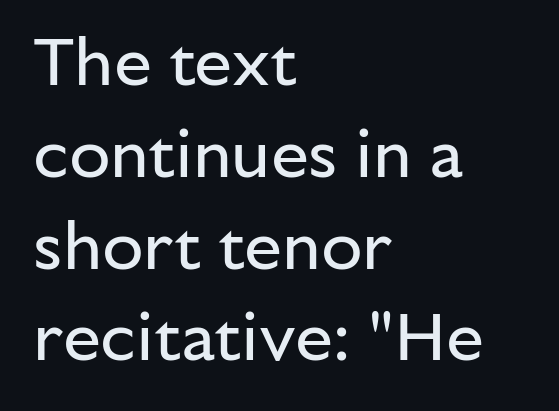
The image shows 68 px regular-weight sans-serif type, upright; set left-aligned, normal line spacing (1.35x), normal letter spacing, not underlined; low stroke contrast and a medium x-height.
